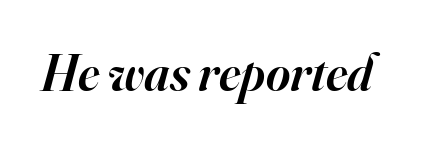
The face used here has a pronounced slope to its letters. Beneath every word, the page is bare. The rendering uses natural spacing where letterforms have individual widths. The characters display serif detailing at their extremities. Stroke thickness is moderately raised; the sample reads as semibold.
